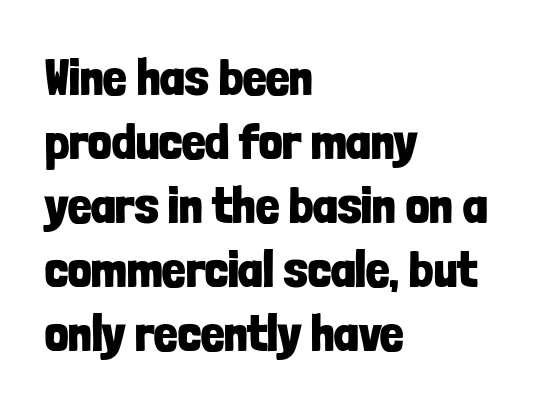
{"serif": "no", "italic": "no", "bold": "yes", "weight": "bold", "width": "condensed", "stroke_contrast": "low", "x_height": "medium", "monospaced": "no", "underline": "no", "align": "left", "line_spacing_ratio": 1.23, "letter_spacing": "normal", "letter_spacing_em": 0.0, "glyph_px": 52}
